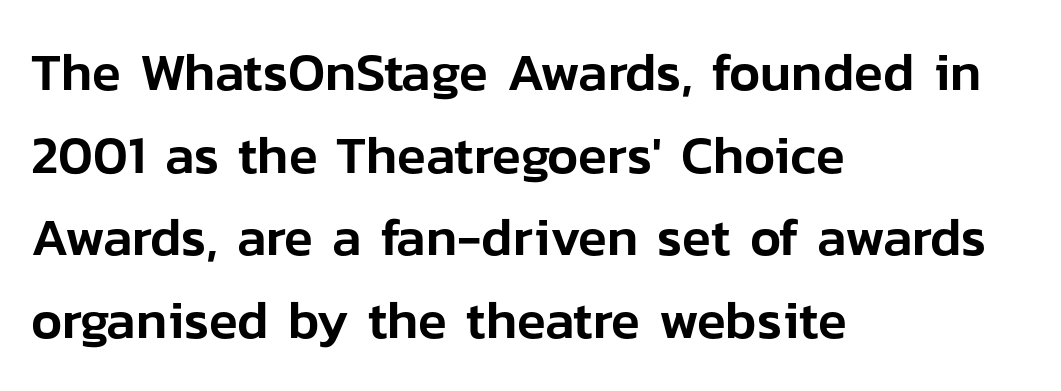
{"serif": "no", "italic": "no", "width": "normal", "stroke_contrast": "low", "x_height": "medium", "monospaced": "no", "underline": "no", "align": "left", "line_spacing": "normal", "line_spacing_ratio": 1.56, "letter_spacing": "normal", "letter_spacing_em": 0.0, "glyph_px": 53}
